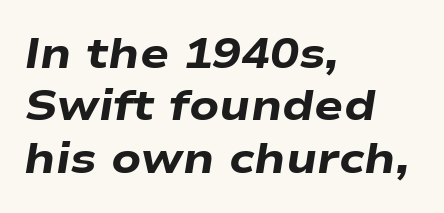
Q: Is the text bold? A: Yes.
Q: Is the text italic (slanted)? A: Yes, it leans right by about 9 degrees.
Q: Is the text underlined? A: No.
Q: How is the paragraph aligned? A: Left-aligned.
Q: Is the spacing between letters normal or unusually wide? A: Normal.
Q: Width (condensed, normal, or wide)? A: Wide.
Q: Stroke contrast? A: Low.
Q: x-height? A: Medium.
Q: Monospaced? A: No.
